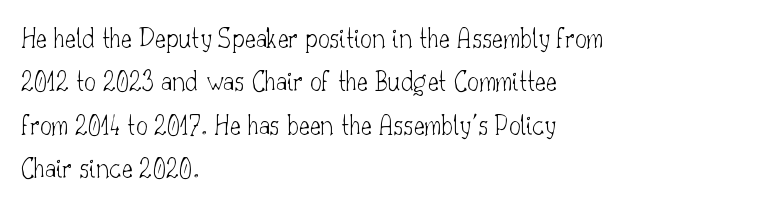
The image shows 29 px thin serif type, upright; set left-aligned, normal line spacing (1.5x), normal letter spacing, not underlined; low stroke contrast and a small x-height.
